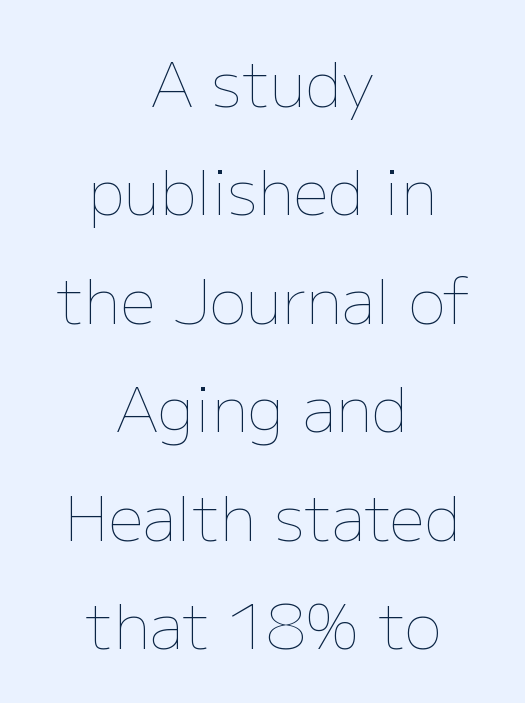
Compared with a typical body face, this is equally light or lighter still. No extra tracking has been applied to these lines. Looks like regular typesetting: each glyph gets only the width it needs. Caption: multi-line text, centered on the measure. Glance below the letters and you will spot only blank space.
